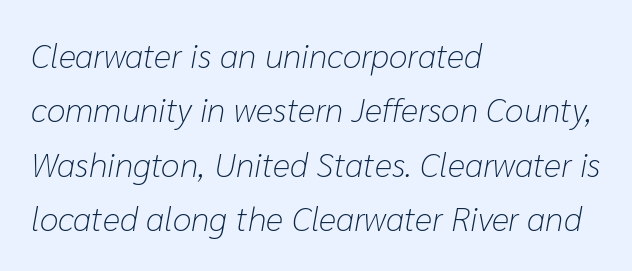
Is this a fixed-width face? No — the glyphs have proportional, varying widths. The text block is weighted toward the left margin, trailing off unevenly rightward. Honestly, the letter spacing is just normal — you wouldn't notice it. Notice how descenders clear the ascenders below comfortably — that's standard leading. Each stroke keeps to a modest, everyday thickness or less. Check under the words: just untouched page.
